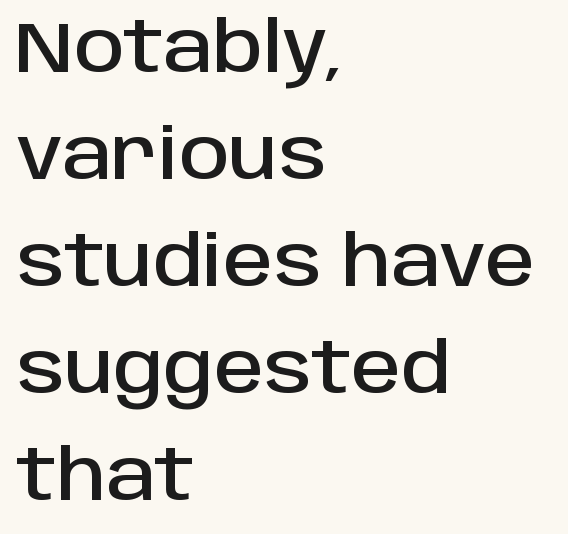
The image shows 70 px sans-serif type, upright; set left-aligned, normal line spacing (1.53x), normal letter spacing, not underlined; low stroke contrast and a large x-height.
